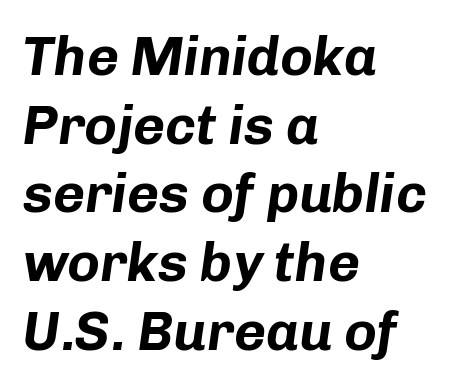
Emphasis-style slanted type is in use. The strokes are fattened all the way to bold. The passage shown is typed in a proportional face where columns would drift. The letters sit at their default tracking, neither squeezed nor spread.
